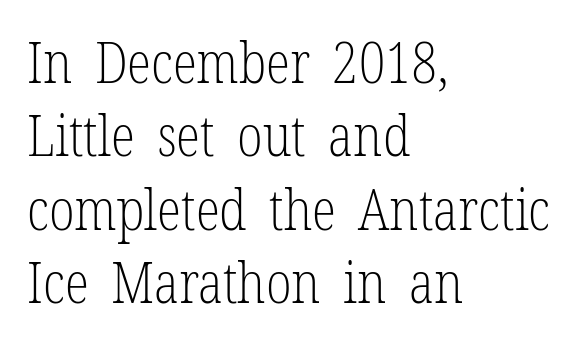
Q: Is the text bold? A: No.
Q: Is the text italic (slanted)? A: No, it is upright.
Q: Is the typeface a serif or a sans-serif typeface? A: Serif.
Q: Is the text underlined? A: No.
Q: How is the paragraph aligned? A: Left-aligned.
Q: Is the spacing between letters normal or unusually wide? A: Normal.
Q: Is the spacing between lines tight, normal or loose? A: Normal.
Q: Width (condensed, normal, or wide)? A: Condensed.
Q: Stroke contrast? A: Low.
Q: x-height? A: Medium.
Q: Monospaced? A: No.
